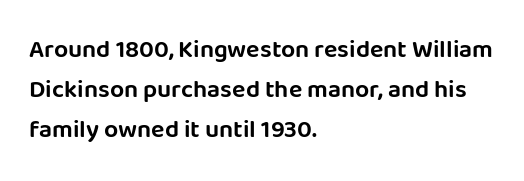
The lines are quadded left. Italic? Not at all — the glyphs are vertical. Interline gaps are of average width in this sample. Each row of text sits above clean, open space. These lines keep a tight, regular rhythm from letter to letter.
